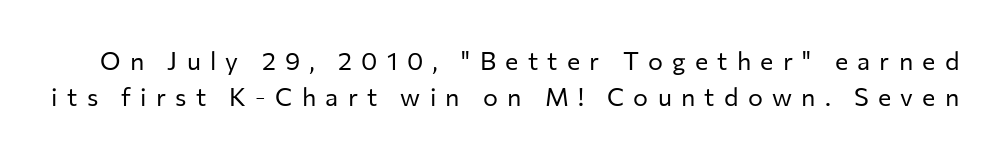
Italic? Not at all — the glyphs are vertical. Tracking here is generous; glyphs stand well apart from one another. This sample keeps an unexceptional amount of space between lines. Any mark beneath the type? The region is blank. Stem width sits at or under what a default text font uses.
